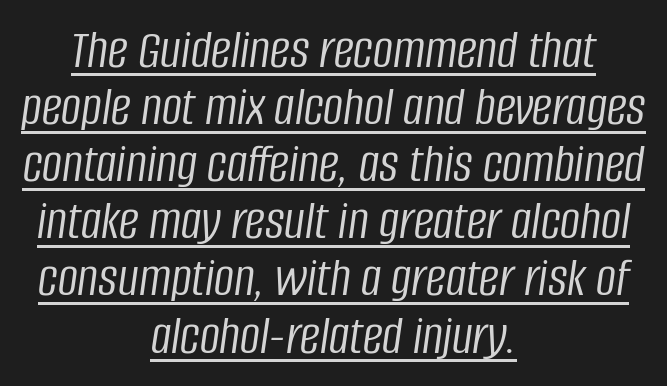
Q: Is the text bold? A: No.
Q: Is the text italic (slanted)? A: Yes, it leans right by about 8 degrees.
Q: Is the text underlined? A: Yes.
Q: How is the paragraph aligned? A: Centered.
Q: Is the spacing between letters normal or unusually wide? A: Normal.
Q: Is the spacing between lines tight, normal or loose? A: Tight.
Q: Width (condensed, normal, or wide)? A: Condensed.
Q: Stroke contrast? A: Low.
Q: x-height? A: Large.
Q: Monospaced? A: No.
